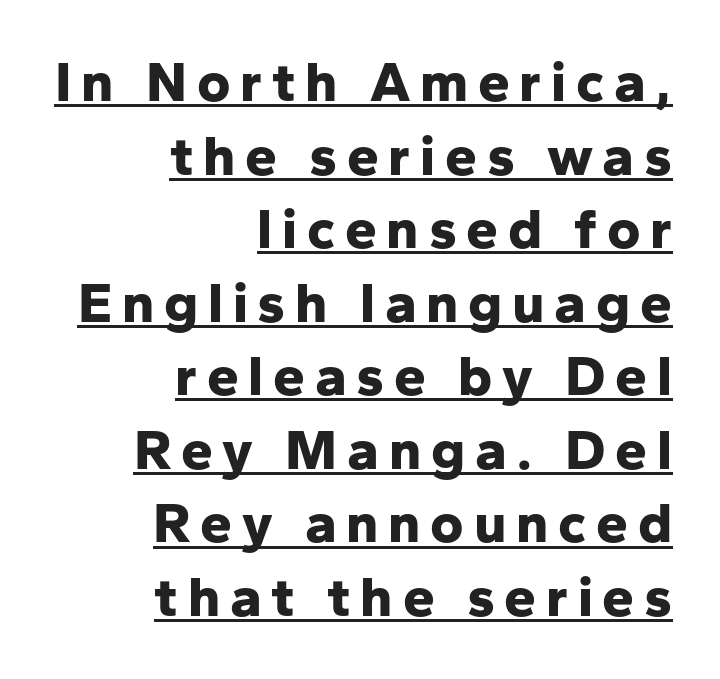
{"serif": "no", "italic": "no", "bold": "yes", "weight": "bold", "width": "normal", "stroke_contrast": "low", "x_height": "medium", "monospaced": "no", "underline": "yes", "align": "right", "line_spacing": "normal", "line_spacing_ratio": 1.29, "glyph_px": 57}
